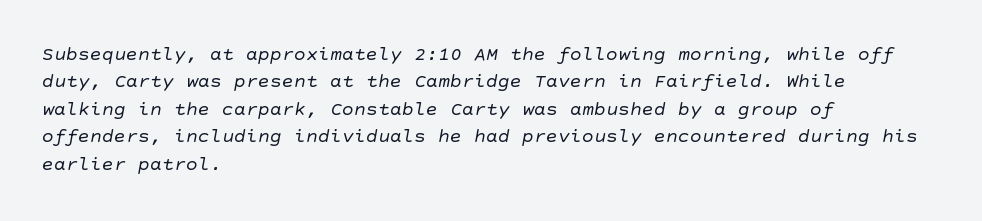
Heaviness? Minimal to ordinary, like unemphasized prose. The passage shown has conventional tracking throughout. Glance below the letters and you will spot only blank space. These lines stack with their left ends in a neat column.
